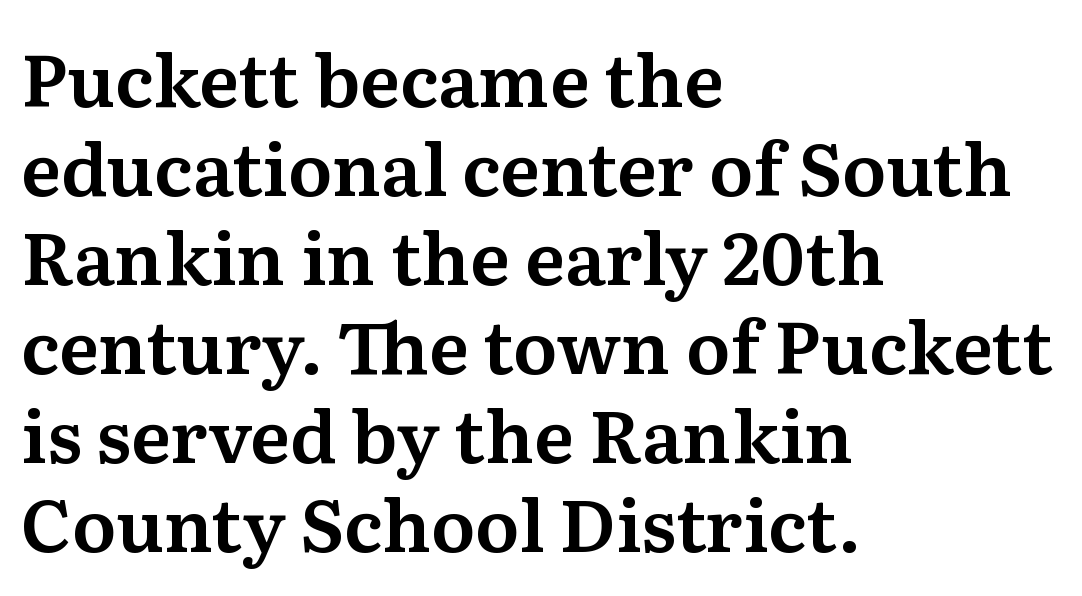
The foot of each line stays bare and open. Standard letterfit; no display-style spreading of the glyphs. Does the lettering tilt? It doesn't — this is upright. The face used here is proportionally spaced, like ordinary book or web type. Examine the stroke ends and you'll spot serifs. Alignment: flush left.
